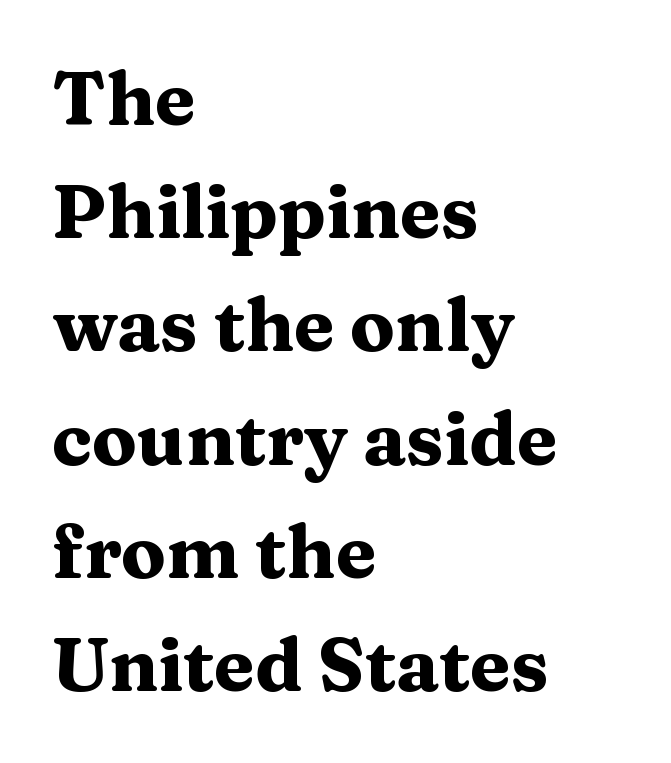
The baseline area is clear. Italic: no, the glyphs are upright roman. Emphasis by weight is at full strength: bold. Here the designer chose a conventional face with non-uniform glyph widths.
